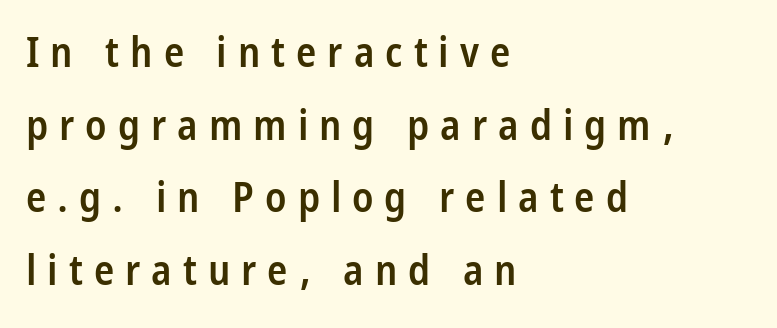
Is the type bold? Partly — it's a semibold, heavier than regular but not fully bold. Is this a fixed-width face? No — the glyphs have proportional, varying widths. Line beginnings align vertically; line endings do not. Between one letter and the next there's a generous, obvious gap. Each row of text sits above clean, open space. The letters stand upright; this is a roman face.
